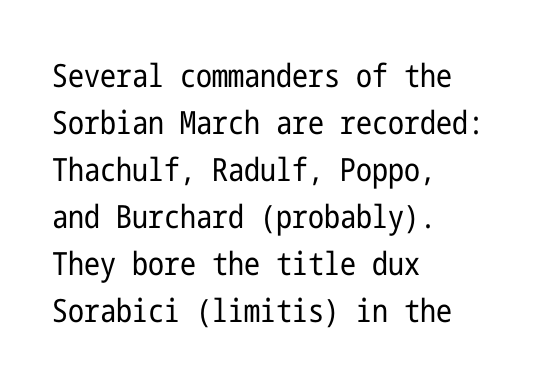
The image shows 32 px regular-weight, condensed sans-serif type, upright; set left-aligned, normal line spacing (1.47x), normal letter spacing, not underlined; low stroke contrast and a medium x-height.
